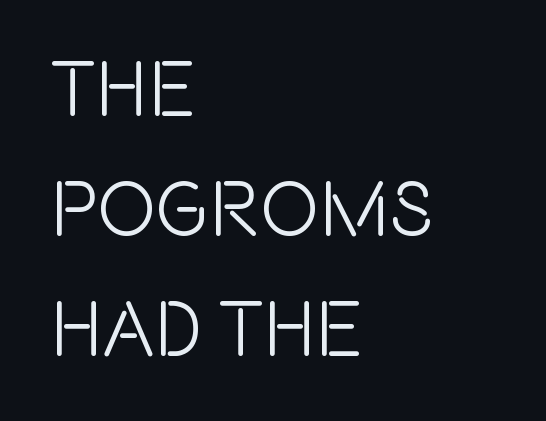
Every row of glyphs begins at an identical x-position on the left. What stands out about the letter spacing? Nothing — it is the standard amount. Note: no serifs on the glyphs. Check the space under the baseline: it is left empty. Varying glyph widths throughout — classic text-font behaviour. This sample keeps an unexceptional amount of space between lines.
